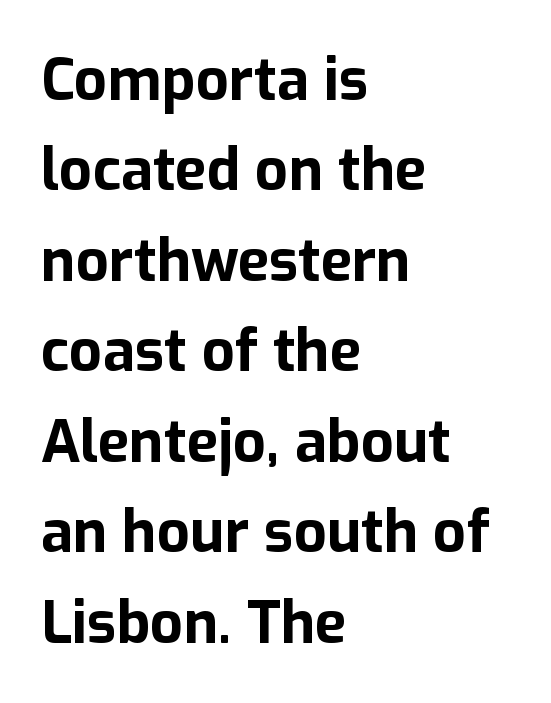
{"serif": "no", "italic": "no", "bold": "yes", "weight": "bold", "width": "normal", "stroke_contrast": "low", "x_height": "medium", "monospaced": "no", "underline": "no", "align": "left", "line_spacing": "normal", "line_spacing_ratio": 1.56, "letter_spacing": "normal", "letter_spacing_em": 0.0, "glyph_px": 58}
